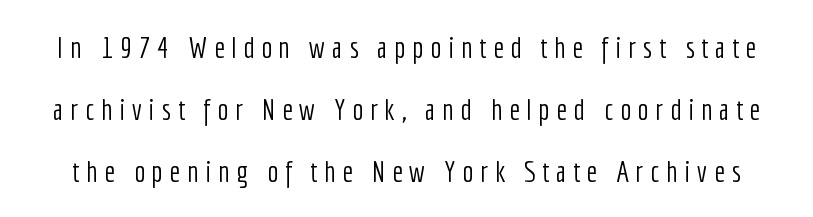
Vertical spacing — loose. Descenders are the only things crossing below the line. Rendered with straight, roman letterforms. Spacing verdict: proportional, widths tailored to each character. The tracking reads as deliberately expanded to a designer's eye.
